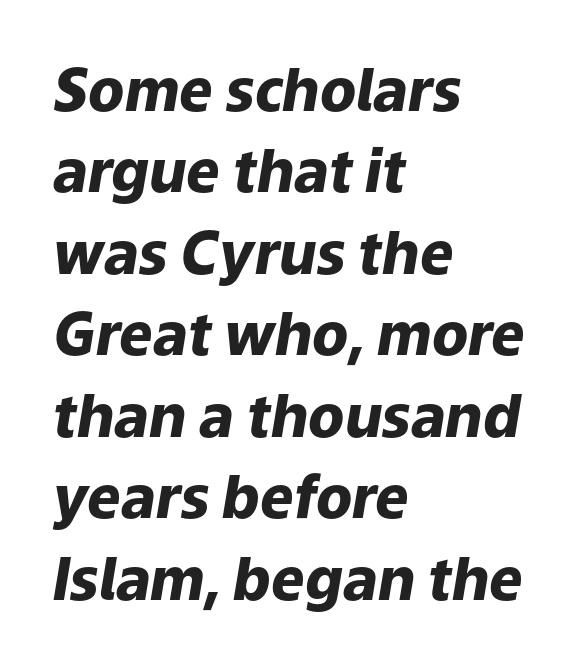
The image shows 59 px heavy type, italic (leaning right); set left-aligned, normal line spacing (1.38x), normal letter spacing, not underlined; low stroke contrast and a medium x-height.
